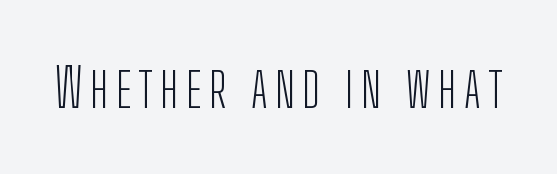
This rendering features lettering with no underline. These lines are rendered in a variable-pitch font. When letters stand straight like this, we call the style roman or upright. A sans-serif font was chosen for this passage. No heavy texture on the line: the type isn't bold.
